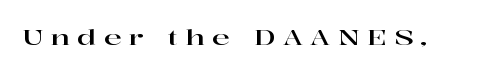
There is plenty of visible air inserted between adjacent glyphs. Check under the words: just untouched page. Posture: upright roman.
